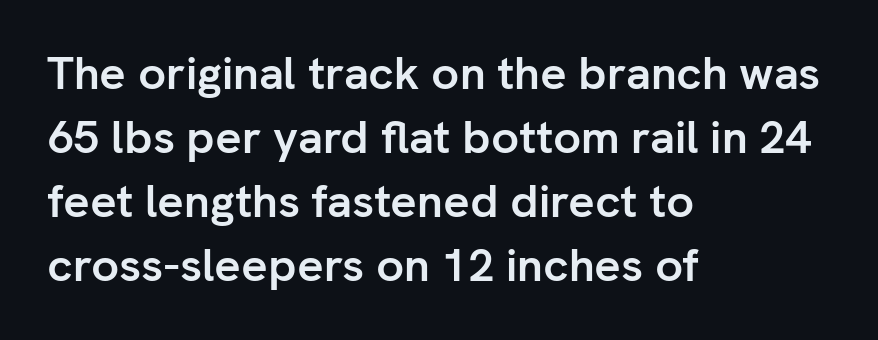
The font family rendered here belongs to the sans-serif group. The type is set solid horizontally, with unmodified tracking. Posture: upright roman. The glyphs are unaccompanied by any horizontal stroke below them. The font is running at its bold setting. The setting favours the left margin, as ordinary paragraphs usually do.
